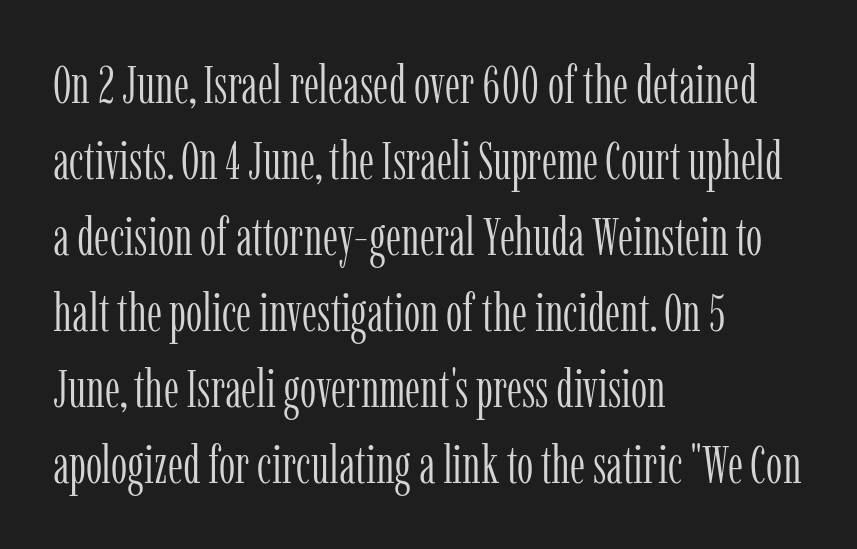
{"serif": "yes", "italic": "no", "bold": "no", "weight": "light", "width": "condensed", "stroke_contrast": "low", "x_height": "medium", "monospaced": "no", "underline": "no", "align": "left", "line_spacing": "normal", "line_spacing_ratio": 1.46, "letter_spacing": "normal", "letter_spacing_em": 0.0, "glyph_px": 52}
